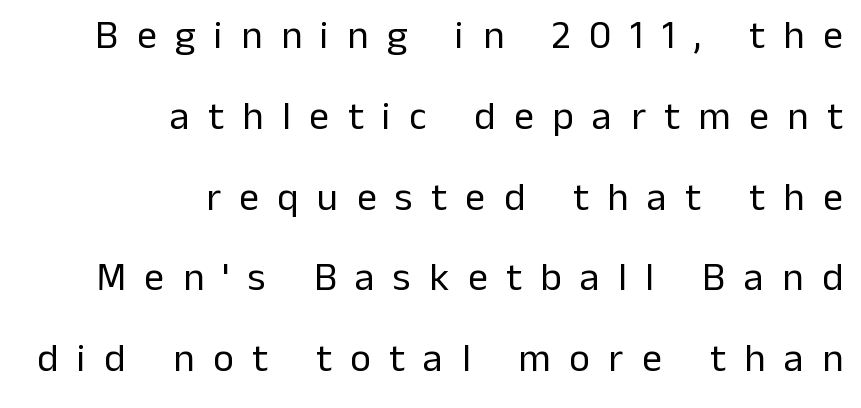
Q: Is the text bold? A: No.
Q: Is the text italic (slanted)? A: No, it is upright.
Q: Is the typeface a serif or a sans-serif typeface? A: Sans-serif.
Q: Is the text underlined? A: No.
Q: How is the paragraph aligned? A: Right-aligned.
Q: Is the spacing between letters normal or unusually wide? A: Unusually wide.
Q: Is the spacing between lines tight, normal or loose? A: Loose.
Q: Width (condensed, normal, or wide)? A: Normal.
Q: Stroke contrast? A: Low.
Q: x-height? A: Medium.
Q: Monospaced? A: No.
